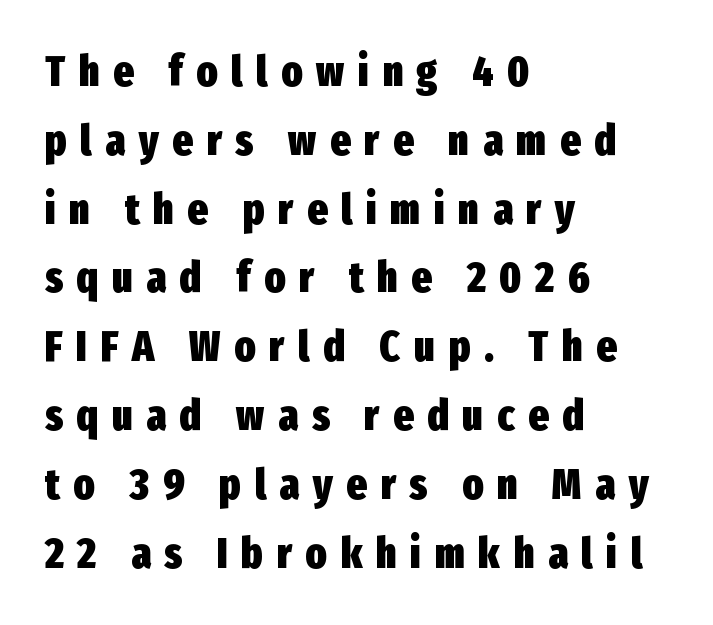
Q: Is the text bold? A: Yes.
Q: Is the text italic (slanted)? A: No, it is upright.
Q: Is the typeface a serif or a sans-serif typeface? A: Sans-serif.
Q: Is the text underlined? A: No.
Q: How is the paragraph aligned? A: Left-aligned.
Q: Is the spacing between letters normal or unusually wide? A: Unusually wide.
Q: Is the spacing between lines tight, normal or loose? A: Normal.
Q: Width (condensed, normal, or wide)? A: Condensed.
Q: Stroke contrast? A: Low.
Q: x-height? A: Medium.
Q: Monospaced? A: No.
